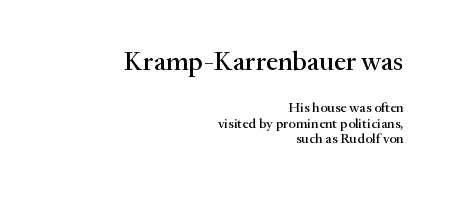
{"italic": "no", "underline": "no", "align": "right", "line_spacing": "tight", "line_spacing_ratio": 1.12, "letter_spacing": "normal", "letter_spacing_em": 0.0, "larger_block": "first", "size_ratio": 1.93, "glyph_px": 27}
